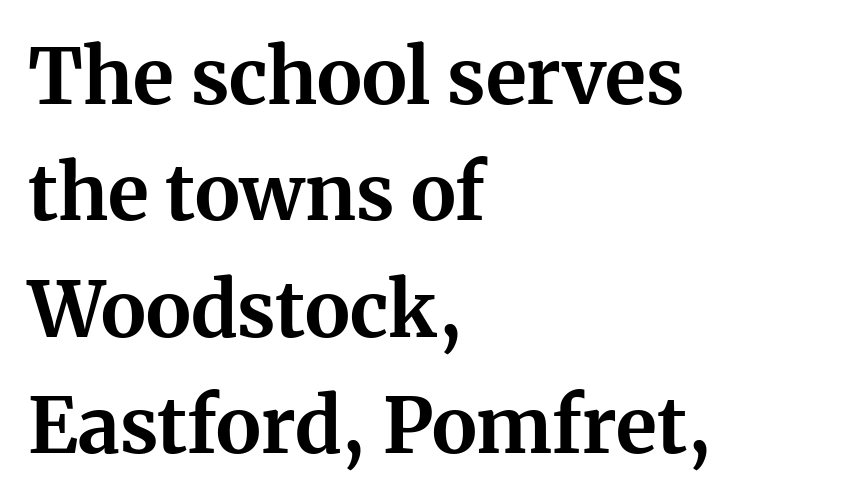
Q: Is the text bold? A: Yes.
Q: Is the text italic (slanted)? A: No, it is upright.
Q: Is the typeface a serif or a sans-serif typeface? A: Serif.
Q: Is the text underlined? A: No.
Q: How is the paragraph aligned? A: Left-aligned.
Q: Is the spacing between letters normal or unusually wide? A: Normal.
Q: Is the spacing between lines tight, normal or loose? A: Normal.
Q: Width (condensed, normal, or wide)? A: Normal.
Q: Stroke contrast? A: Medium.
Q: x-height? A: Medium.
Q: Monospaced? A: No.
